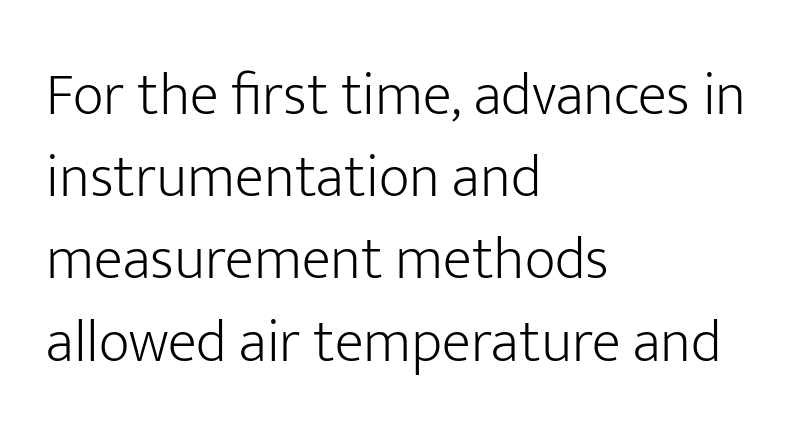
The image shows 60 px light sans-serif type, upright; set left-aligned, normal line spacing (1.37x), normal letter spacing, not underlined; low stroke contrast and a medium x-height.
